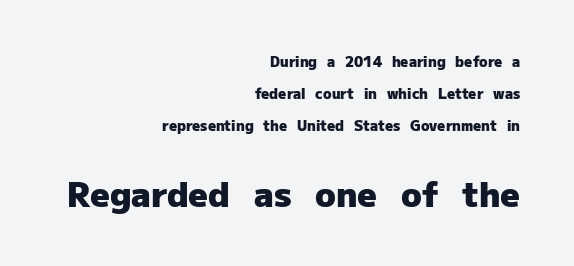
{"serif": "no", "italic": "no", "bold": "yes", "weight": "heavy", "width": "normal", "stroke_contrast": "low", "x_height": "medium", "monospaced": "no", "underline": "no", "align": "right", "line_spacing": "loose", "line_spacing_ratio": 2.27, "letter_spacing": "normal", "letter_spacing_em": 0.0, "larger_block": "second", "size_ratio": 2.43, "glyph_px": 34}
